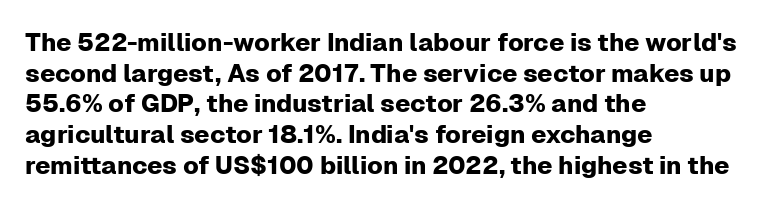
Which margin do the lines hug? The left one — the right edge is uneven. Bare-footed words on every line. Here the glyphs are tracked normally, forming tight word shapes. Does the lettering tilt? It doesn't — this is upright.
